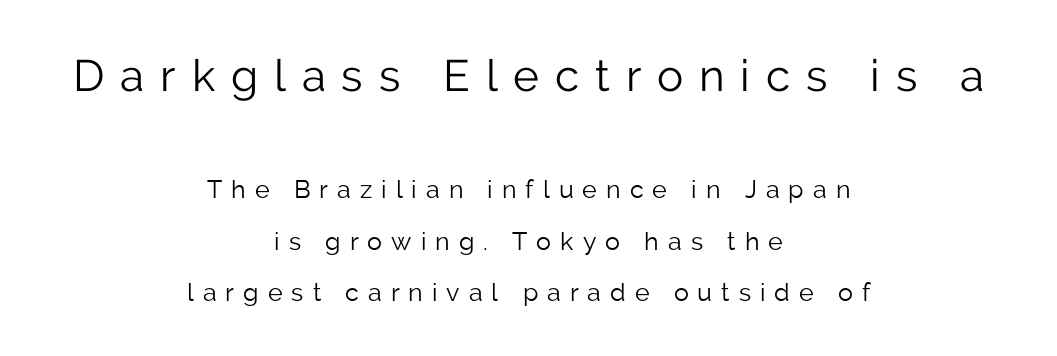
Q: Is the text bold? A: No.
Q: Is the text italic (slanted)? A: No, it is upright.
Q: Is the typeface a serif or a sans-serif typeface? A: Sans-serif.
Q: Is the text underlined? A: No.
Q: How is the paragraph aligned? A: Centered.
Q: Is the spacing between letters normal or unusually wide? A: Unusually wide.
Q: Is the spacing between lines tight, normal or loose? A: Loose.
Q: Which block of text is set in a larger size, the first (top) or the second (bottom)? A: The first (top) one.
Q: Width (condensed, normal, or wide)? A: Normal.
Q: Stroke contrast? A: Low.
Q: x-height? A: Medium.
Q: Monospaced? A: No.
